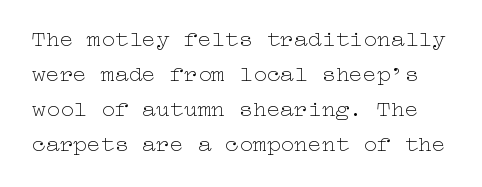
The image shows 23 px text type, upright; set normal line spacing (1.52x), normal letter spacing, not underlined.
